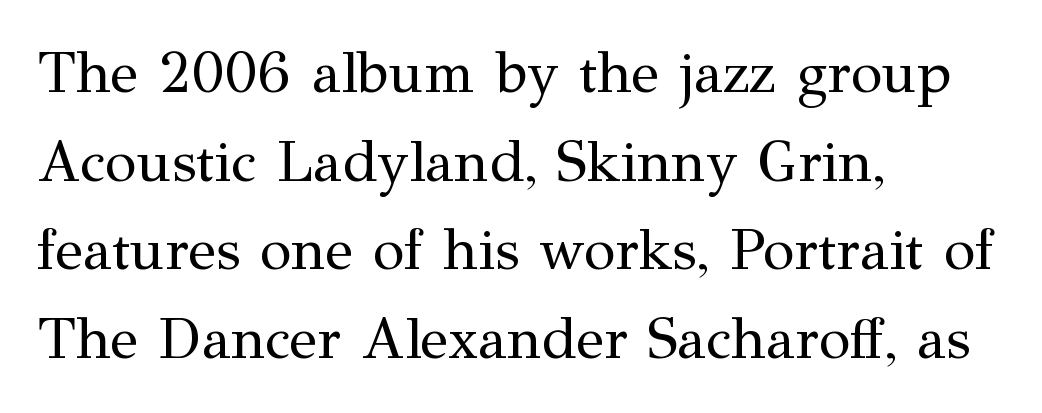
{"serif": "yes", "italic": "no", "bold": "no", "weight": "regular", "width": "normal", "stroke_contrast": "medium", "x_height": "medium", "monospaced": "no", "underline": "no", "align": "left", "line_spacing": "normal", "line_spacing_ratio": 1.53, "letter_spacing": "normal", "letter_spacing_em": 0.0, "glyph_px": 58}
